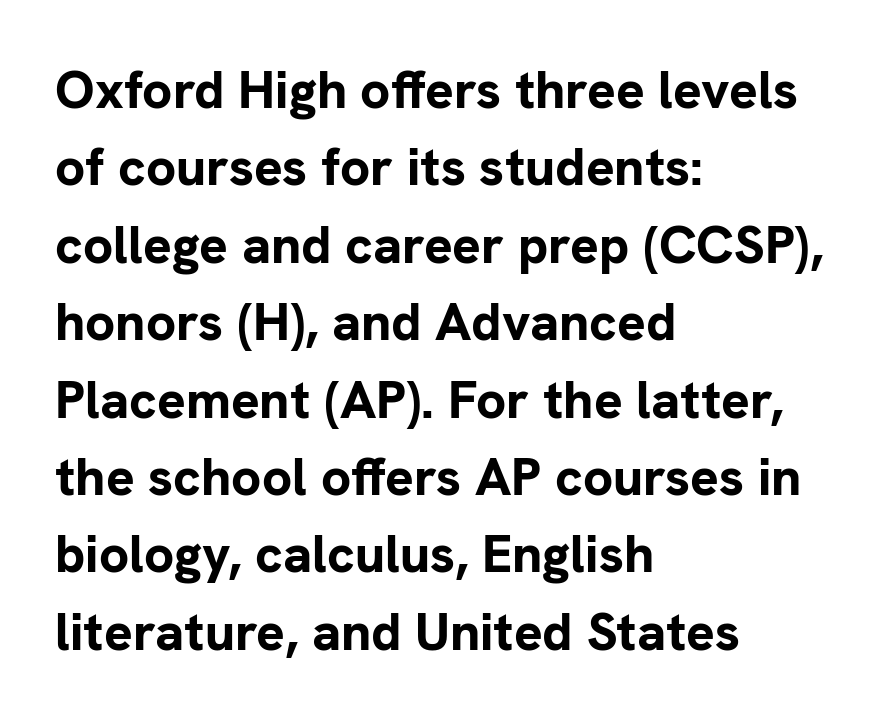
The image shows 53 px bold sans-serif type, upright; set left-aligned, normal line spacing (1.46x), normal letter spacing, not underlined; low stroke contrast and a medium x-height.
